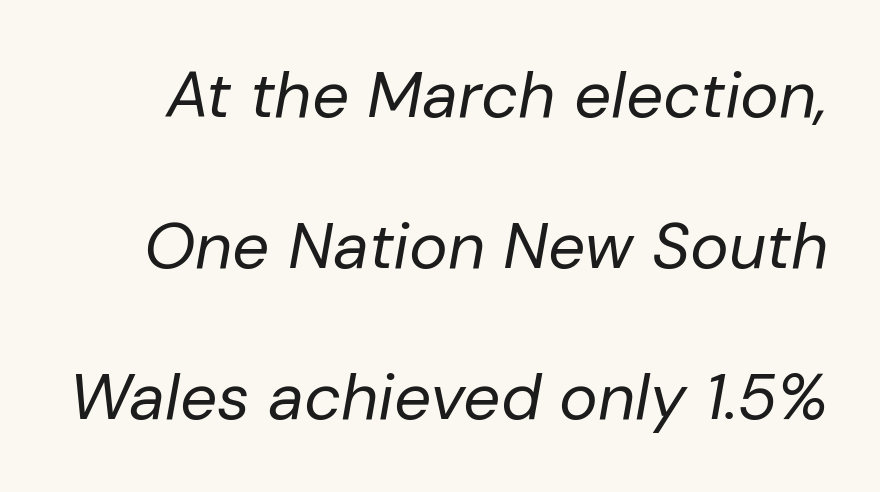
The image shows 65 px regular-weight type, italic (leaning right); set loose line spacing (2.32x), normal letter spacing, not underlined; low stroke contrast and a medium x-height.
